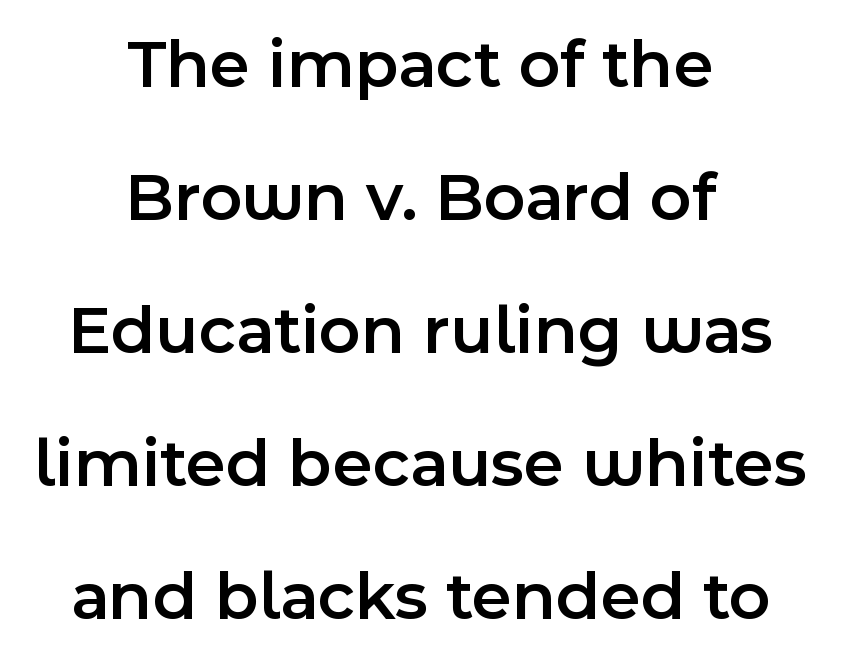
Q: Is the text bold? A: Semi-bold.
Q: Is the text italic (slanted)? A: No, it is upright.
Q: Is the typeface a serif or a sans-serif typeface? A: Sans-serif.
Q: Is the text underlined? A: No.
Q: How is the paragraph aligned? A: Centered.
Q: Is the spacing between letters normal or unusually wide? A: Normal.
Q: Is the spacing between lines tight, normal or loose? A: Loose.
Q: Width (condensed, normal, or wide)? A: Normal.
Q: x-height? A: Medium.
Q: Monospaced? A: No.
